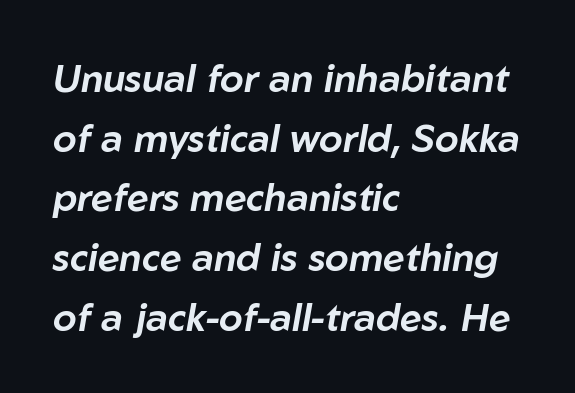
Q: Is the text italic (slanted)? A: Yes, it leans right by about 10 degrees.
Q: Is the text underlined? A: No.
Q: How is the paragraph aligned? A: Left-aligned.
Q: Is the spacing between letters normal or unusually wide? A: Normal.
Q: Is the spacing between lines tight, normal or loose? A: Normal.
Q: Width (condensed, normal, or wide)? A: Normal.
Q: Stroke contrast? A: Low.
Q: x-height? A: Medium.
Q: Monospaced? A: No.
